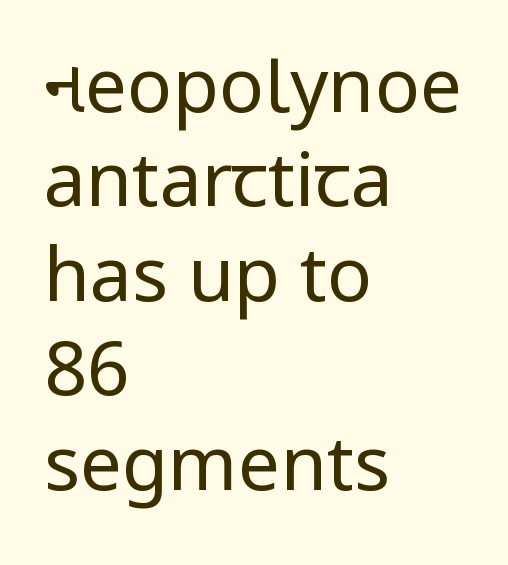
Q: Is the text bold? A: No.
Q: Is the text italic (slanted)? A: No, it is upright.
Q: Is the typeface a serif or a sans-serif typeface? A: Sans-serif.
Q: Is the text underlined? A: No.
Q: How is the paragraph aligned? A: Left-aligned.
Q: Is the spacing between letters normal or unusually wide? A: Normal.
Q: Is the spacing between lines tight, normal or loose? A: Normal.
Q: Width (condensed, normal, or wide)? A: Condensed.
Q: Stroke contrast? A: Low.
